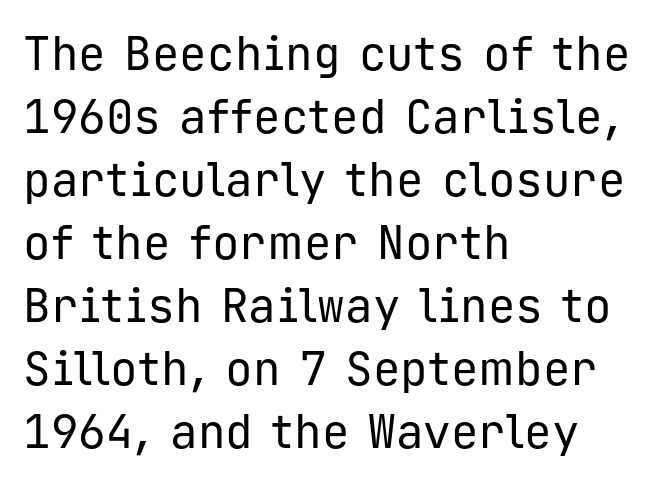
Q: Is the text bold? A: No.
Q: Is the text italic (slanted)? A: No, it is upright.
Q: Is the typeface a serif or a sans-serif typeface? A: Sans-serif.
Q: Is the text underlined? A: No.
Q: How is the paragraph aligned? A: Left-aligned.
Q: Is the spacing between letters normal or unusually wide? A: Normal.
Q: Is the spacing between lines tight, normal or loose? A: Normal.
Q: Width (condensed, normal, or wide)? A: Normal.
Q: Stroke contrast? A: Low.
Q: x-height? A: Medium.
Q: Monospaced? A: Yes.
